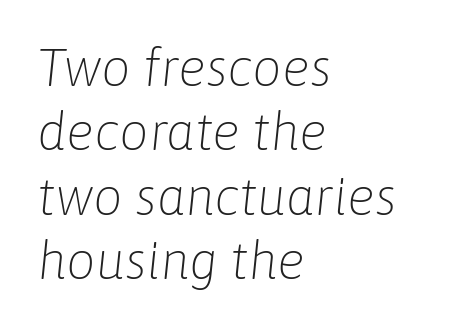
{"italic": "yes", "lean": "right", "slant_degrees": 6, "bold": "no", "weight": "light", "width": "normal", "stroke_contrast": "low", "x_height": "medium", "monospaced": "no", "underline": "no", "align": "left", "line_spacing_ratio": 1.24, "letter_spacing": "normal", "letter_spacing_em": 0.0, "glyph_px": 52}
